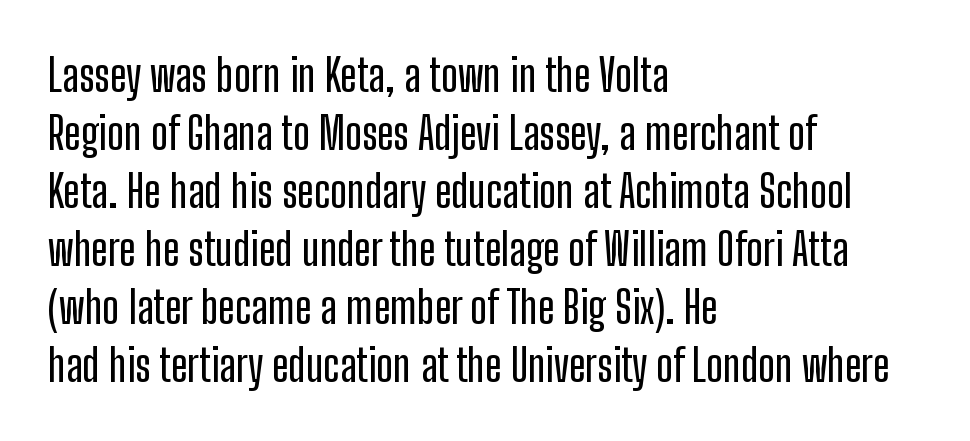
Quick note: underline off. Type style note: lacks serifs. Observe the ordinary spacing: letters are neighbours, not strangers. One-word summary of the alignment: left. Designer's note — italics off, roman on. The face used here is proportionally spaced, like ordinary book or web type.
